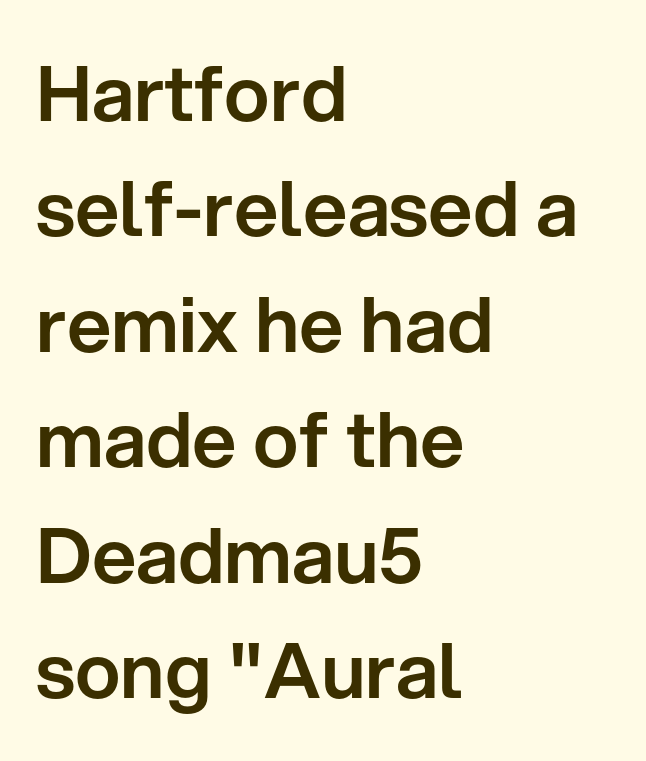
The image shows 77 px sans-serif type, upright; set left-aligned, normal line spacing (1.5x), normal letter spacing, not underlined; low stroke contrast and a medium x-height.
